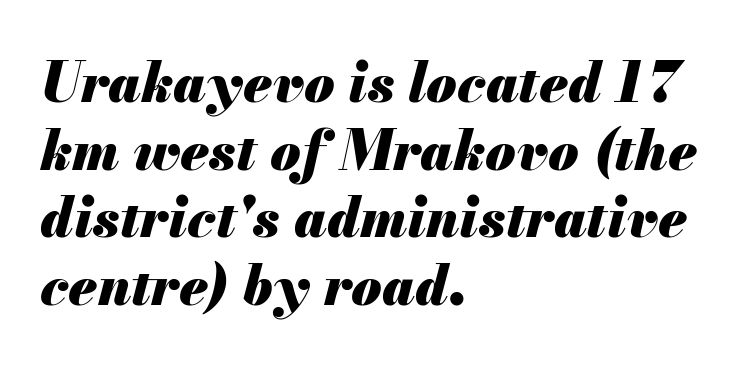
The image shows 55 px heavy type, italic (leaning right); set left-aligned, line spacing 1.23x, normal letter spacing, not underlined; medium stroke contrast and a small x-height.
